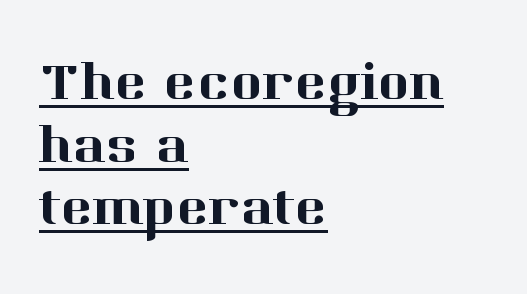
Q: Is the text italic (slanted)? A: No, it is upright.
Q: Is the typeface a serif or a sans-serif typeface? A: Serif.
Q: Is the text underlined? A: Yes.
Q: How is the paragraph aligned? A: Left-aligned.
Q: Is the spacing between letters normal or unusually wide? A: Normal.
Q: Width (condensed, normal, or wide)? A: Normal.
Q: Stroke contrast? A: High.
Q: x-height? A: Medium.
Q: Monospaced? A: No.
